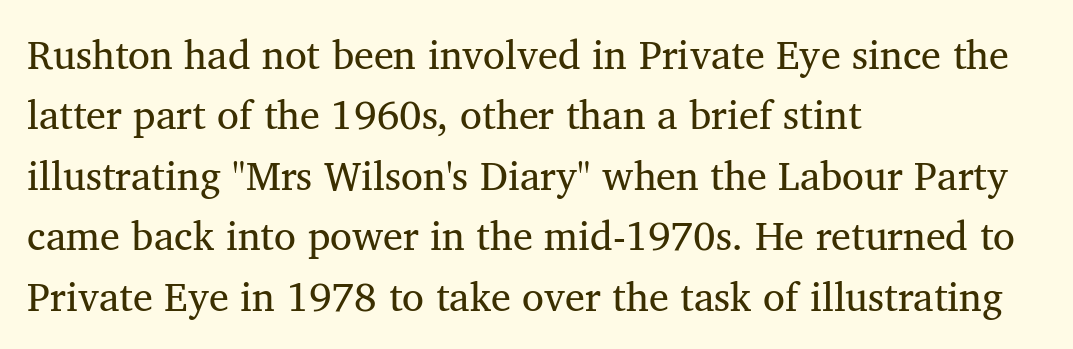
The image shows 40 px regular-weight serif type, upright; set left-aligned, normal line spacing (1.51x), normal letter spacing, not underlined; medium stroke contrast and a medium x-height.
